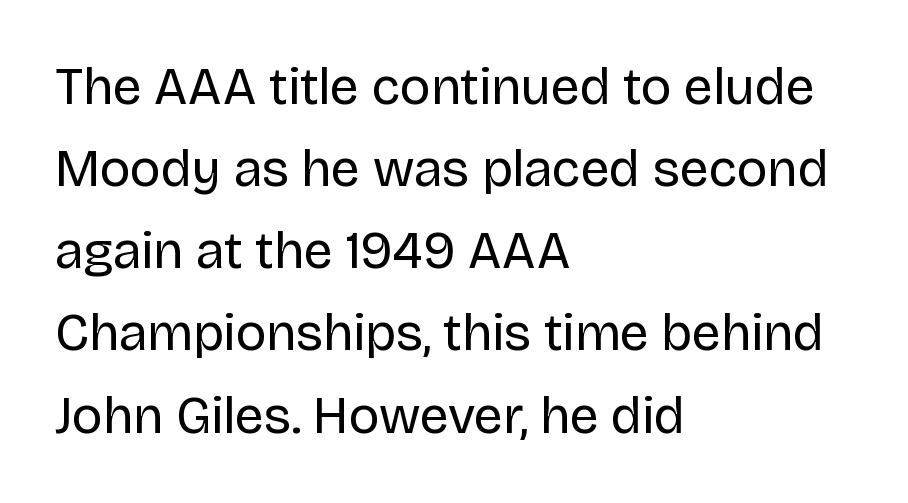
Q: Is the text bold? A: No.
Q: Is the text italic (slanted)? A: No, it is upright.
Q: Is the typeface a serif or a sans-serif typeface? A: Sans-serif.
Q: Is the text underlined? A: No.
Q: How is the paragraph aligned? A: Left-aligned.
Q: Is the spacing between letters normal or unusually wide? A: Normal.
Q: Is the spacing between lines tight, normal or loose? A: Normal.
Q: Width (condensed, normal, or wide)? A: Normal.
Q: Stroke contrast? A: Low.
Q: x-height? A: Large.
Q: Monospaced? A: No.
